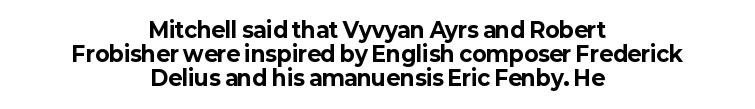
{"italic": "no", "bold": "yes", "underline": "no", "align": "center", "line_spacing": "tight", "line_spacing_ratio": 1.15, "letter_spacing": "normal", "letter_spacing_em": 0.0, "glyph_px": 21}
